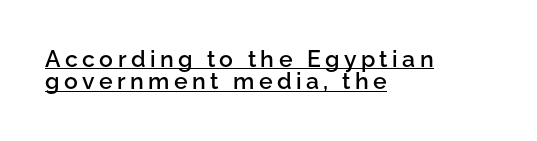
The image shows 23 px text type, upright; set left-aligned, tight line spacing (0.96x), underlined.
